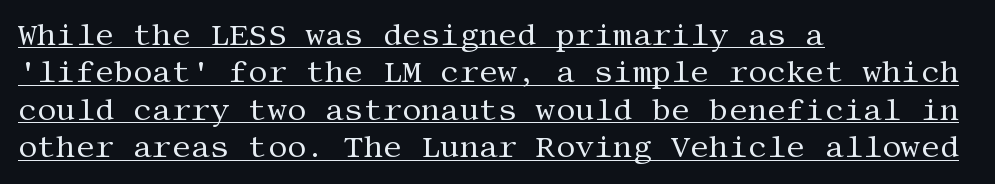
{"serif": "yes", "italic": "no", "bold": "no", "weight": "regular", "width": "normal", "stroke_contrast": "medium", "x_height": "large", "underline": "yes", "align": "left", "line_spacing": "normal", "line_spacing_ratio": 1.25, "letter_spacing": "normal", "letter_spacing_em": 0.0, "glyph_px": 30}
